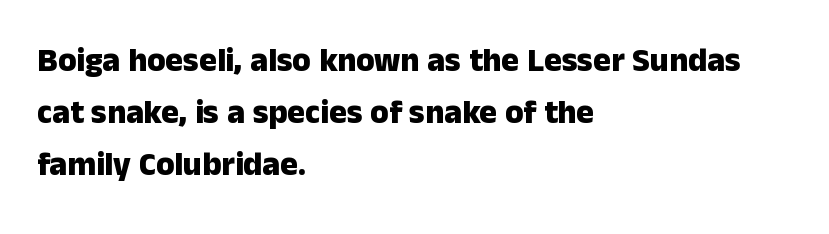
Notice how the stems are strictly vertical — no italics here. The rendering uses a moderate line-height, typical for paragraphs. Is the type bold? Yes — the strokes are clearly thick and heavy. The tracking reads as untouched default to a designer's eye. The strip under each line holds only bare page.
